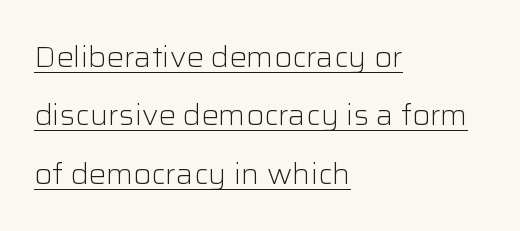
The image shows 29 px light sans-serif type, upright; set left-aligned, loose line spacing (2.01x), normal letter spacing, underlined; low stroke contrast and a medium x-height.
